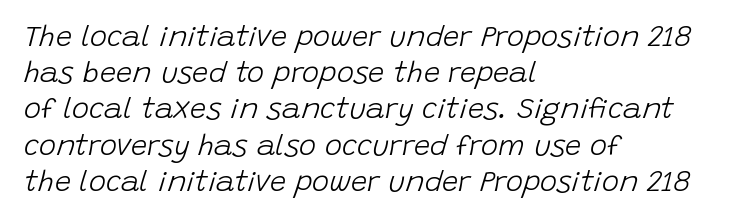
Q: Is the text bold? A: No.
Q: Is the text italic (slanted)? A: Yes, it leans right by about 15 degrees.
Q: Is the text underlined? A: No.
Q: How is the paragraph aligned? A: Left-aligned.
Q: Is the spacing between letters normal or unusually wide? A: Normal.
Q: Is the spacing between lines tight, normal or loose? A: Normal.
Q: Width (condensed, normal, or wide)? A: Normal.
Q: Stroke contrast? A: Low.
Q: x-height? A: Large.
Q: Monospaced? A: No.
